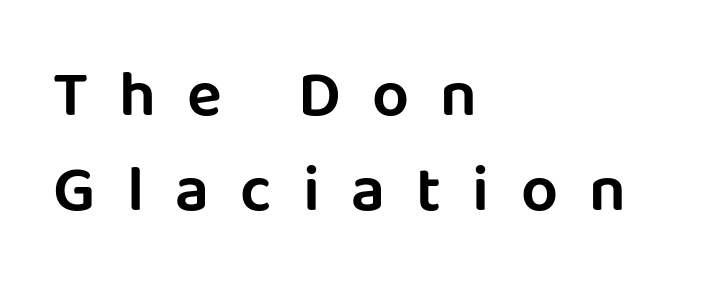
Q: Is the text italic (slanted)? A: No, it is upright.
Q: Is the typeface a serif or a sans-serif typeface? A: Sans-serif.
Q: Is the text underlined? A: No.
Q: How is the paragraph aligned? A: Left-aligned.
Q: Is the spacing between letters normal or unusually wide? A: Unusually wide.
Q: Is the spacing between lines tight, normal or loose? A: Normal.
Q: Width (condensed, normal, or wide)? A: Normal.
Q: Stroke contrast? A: Low.
Q: x-height? A: Large.
Q: Monospaced? A: No.
